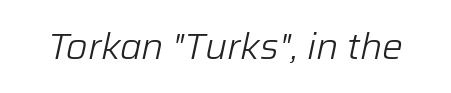
Glance below the letters and you will spot only blank space. Proportional: the letters do not fall into vertical columns. No chunkiness to these letters — they're not bold. It's the slanting kind of type. No extra tracking has been applied to these lines.
